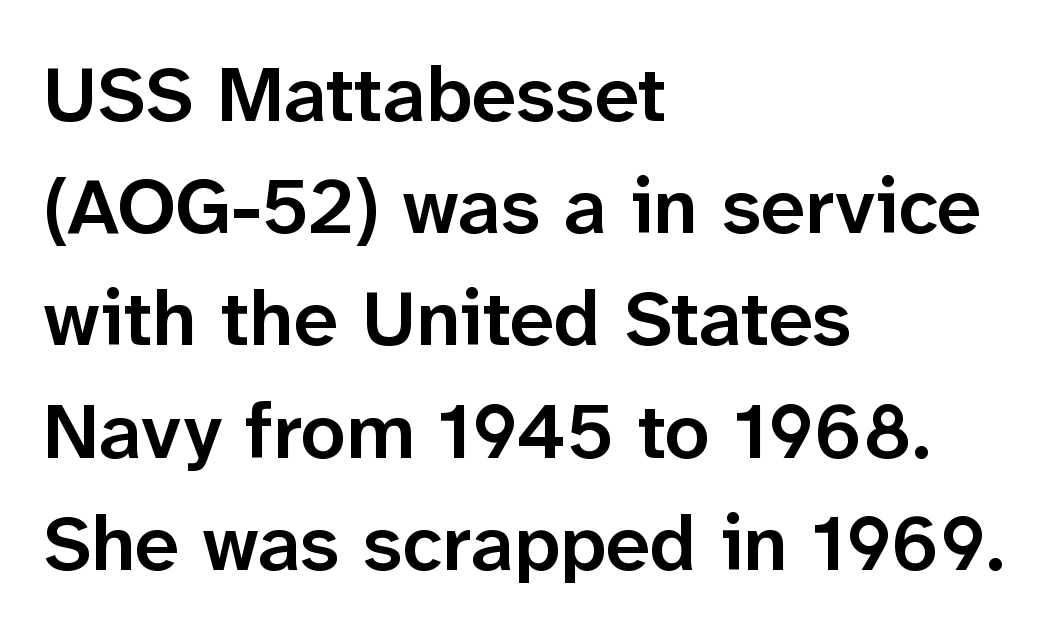
Q: Is the text bold? A: Semi-bold.
Q: Is the text italic (slanted)? A: No, it is upright.
Q: Is the typeface a serif or a sans-serif typeface? A: Sans-serif.
Q: Is the text underlined? A: No.
Q: How is the paragraph aligned? A: Left-aligned.
Q: Is the spacing between letters normal or unusually wide? A: Normal.
Q: Is the spacing between lines tight, normal or loose? A: Normal.
Q: Width (condensed, normal, or wide)? A: Normal.
Q: Stroke contrast? A: Low.
Q: x-height? A: Medium.
Q: Monospaced? A: No.
